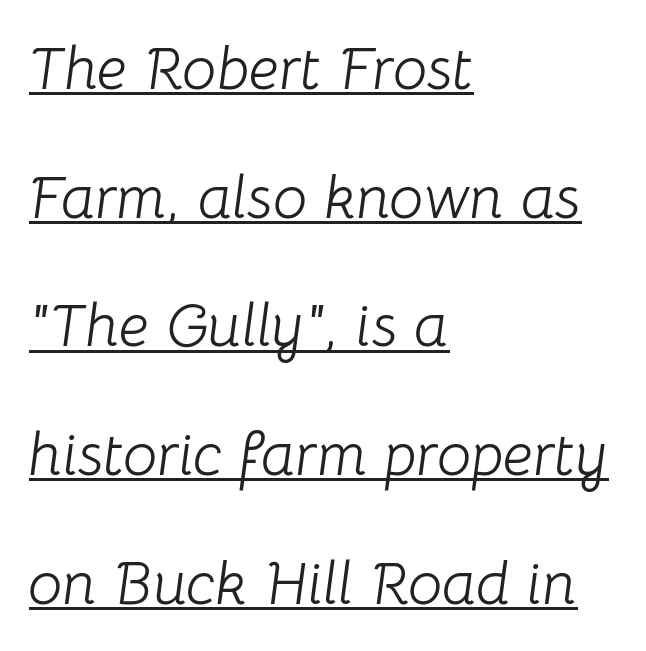
Check the space under the baseline: a stroke is drawn there. Here the designer chose a conventional face with non-uniform glyph widths. No heavy texture on the line: the type isn't bold. The line-height multiplier appears high, well above default. Short and long lines alike share a common starting point at left.
